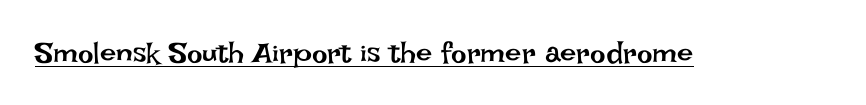
{"italic": "no", "bold": "no", "weight": "regular", "width": "normal", "stroke_contrast": "low", "x_height": "large", "monospaced": "no", "underline": "yes", "letter_spacing": "normal", "letter_spacing_em": 0.0, "glyph_px": 29}
